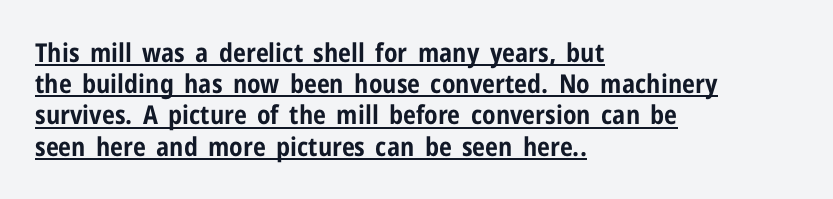
The image shows 26 px bold type, upright; set left-aligned, line spacing 1.2x, normal letter spacing, underlined.
